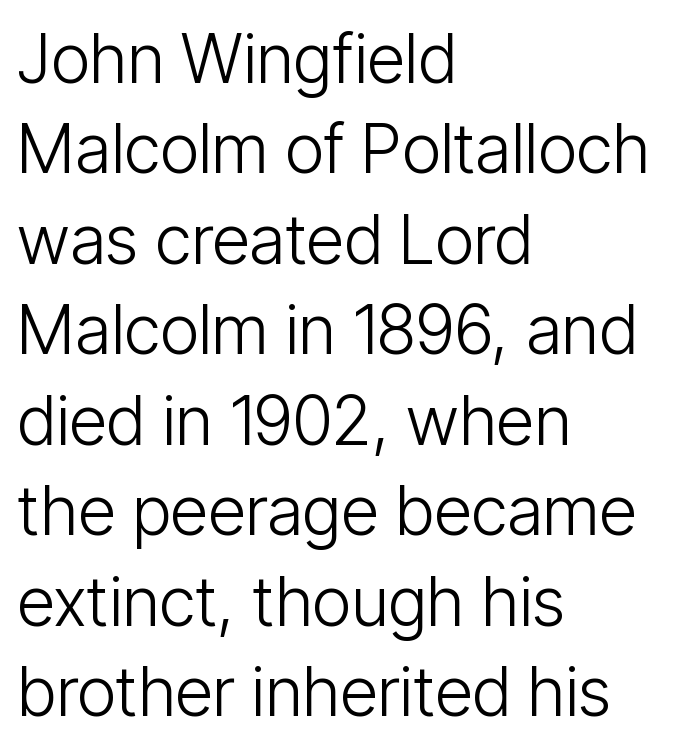
Ascenders rise straight up at ninety degrees. Letterform terminals end flat and unadorned throughout the passage. These lines are rendered in a variable-pitch font. A normal amount of white space separates one row of letters from the next. The foot of each line stays bare and open. Stems here are at most as thick as an everyday book face.
